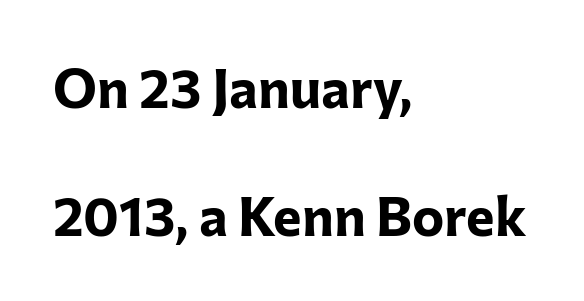
{"serif": "no", "italic": "no", "bold": "yes", "weight": "bold", "width": "normal", "stroke_contrast": "low", "x_height": "medium", "monospaced": "no", "underline": "no", "align": "left", "line_spacing": "loose", "line_spacing_ratio": 2.37, "letter_spacing": "normal", "letter_spacing_em": 0.0, "glyph_px": 54}
